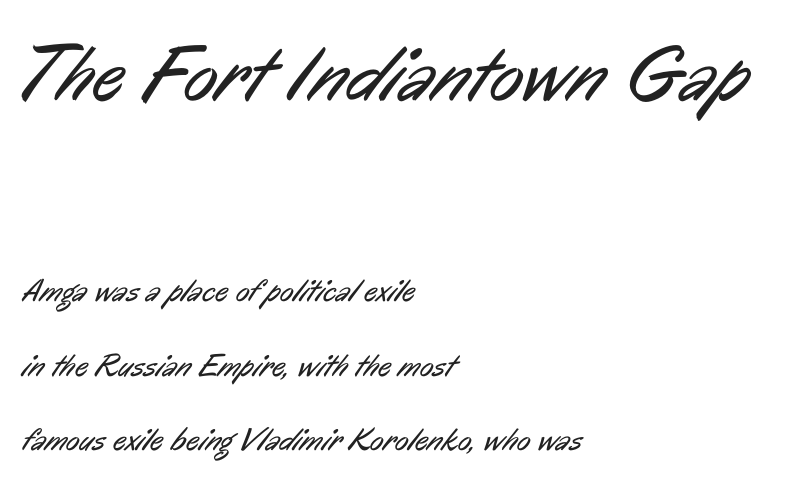
{"serif": "no", "bold": "no", "weight": "regular", "width": "condensed", "stroke_contrast": "low", "x_height": "medium", "monospaced": "no", "underline": "no", "align": "left", "line_spacing": "loose", "line_spacing_ratio": 2.32, "letter_spacing": "normal", "letter_spacing_em": 0.0, "larger_block": "first", "size_ratio": 2.47, "glyph_px": 79}
